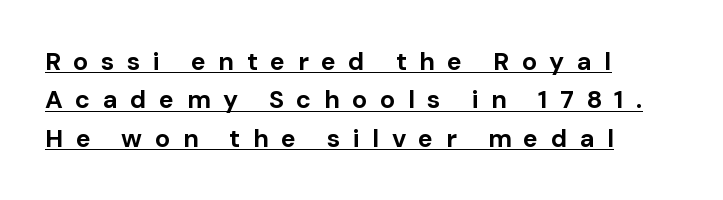
Caption: expanded tracking, letters set apart. Weight check: bold — yes, fully. Is the block centered? No — it sits flush against the left margin. The block of text has a typical density, with ordinary space between rows. Notice how the stems are strictly vertical — no italics here.
